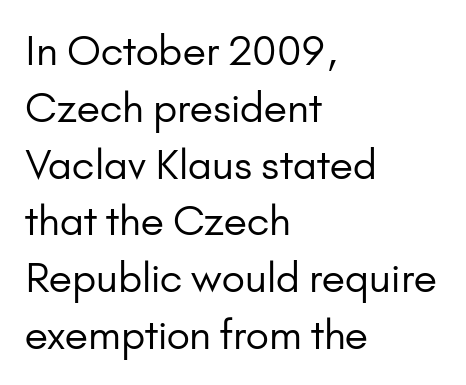
{"serif": "no", "italic": "no", "bold": "no", "weight": "regular", "width": "normal", "stroke_contrast": "low", "x_height": "small", "monospaced": "no", "underline": "no", "align": "left", "line_spacing": "normal", "line_spacing_ratio": 1.42, "letter_spacing": "normal", "letter_spacing_em": 0.0, "glyph_px": 40}
